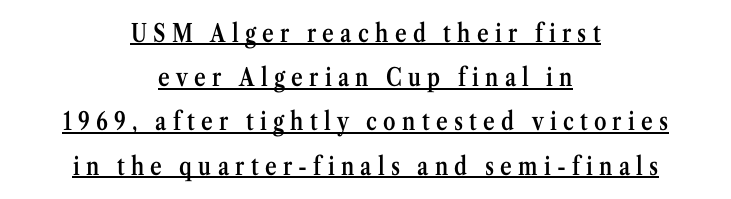
This sample is center-justified, so both line endings float freely. Each line of the rendering has a horizontal stroke beneath the glyphs. Spacing between characters has been opened up far beyond the box default. Posture: straight, roman, zero tilt. Bold? Not quite — semibold, heavier than regular but stopping short.
